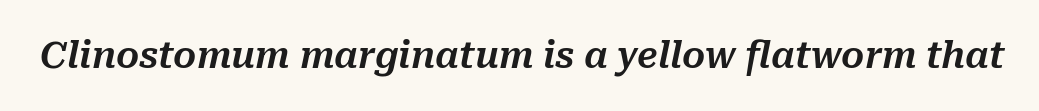
Q: Is the text italic (slanted)? A: Yes, it leans right by about 10 degrees.
Q: Is the text underlined? A: No.
Q: Is the spacing between letters normal or unusually wide? A: Normal.
Q: Width (condensed, normal, or wide)? A: Normal.
Q: Stroke contrast? A: Medium.
Q: x-height? A: Medium.
Q: Monospaced? A: No.
